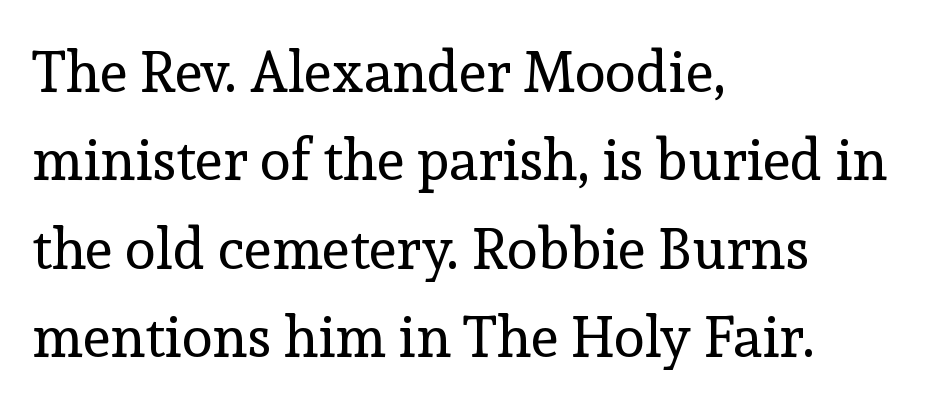
Unbolded letterforms with no extra heft. How are the letters spaced? Ordinarily, with no added tracking. Does the leading feel generous? No, just average. These lines are set flush left with a ragged right edge. Tall strokes in this sample are plumb rather than angled.
